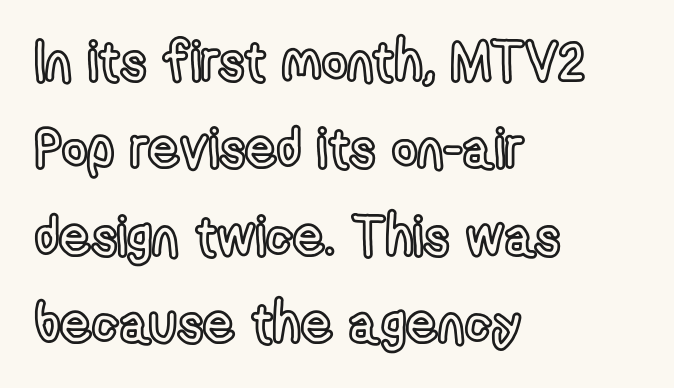
There is no visible air inserted between adjacent glyphs. This sample keeps an unexceptional amount of space between lines. The font's upright variant was chosen for this text. Notice how the passage keeps a crisp vertical edge on the left only.
